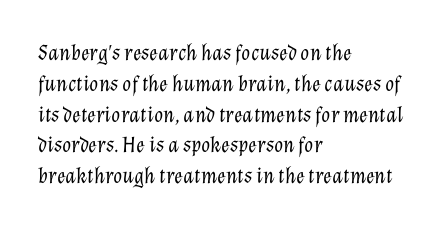
Q: Is the text bold? A: No.
Q: Is the text italic (slanted)? A: Yes, it leans right by about 12 degrees.
Q: Is the text underlined? A: No.
Q: How is the paragraph aligned? A: Left-aligned.
Q: Is the spacing between letters normal or unusually wide? A: Normal.
Q: Is the spacing between lines tight, normal or loose? A: Normal.
